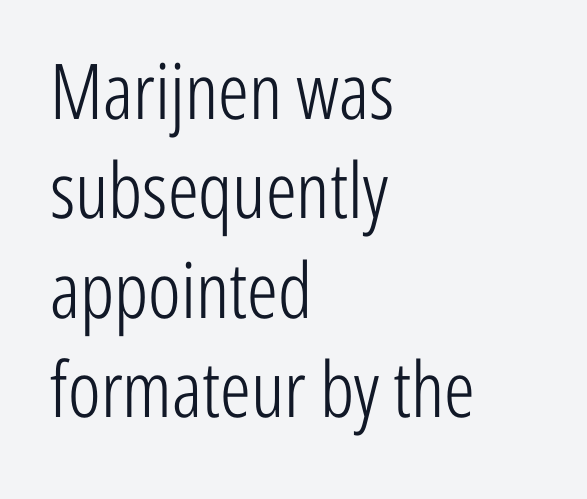
Letter spacing: default. Typographically, this falls in the sans-serif category. One glance says typical: line gaps are just what's usual. Just letters on the line, the space beneath them empty. Weight: in the light-to-regular range.
